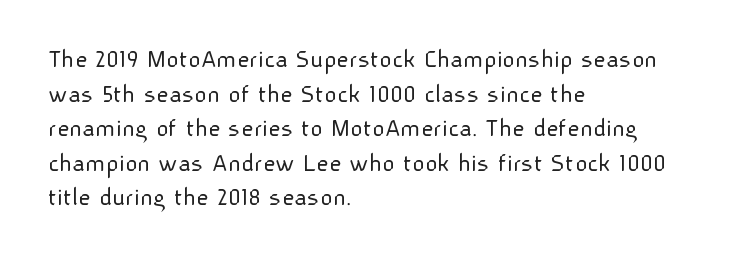
{"italic": "no", "bold": "no", "underline": "no", "align": "left", "line_spacing": "normal", "line_spacing_ratio": 1.28, "letter_spacing": "normal", "letter_spacing_em": 0.0, "glyph_px": 27}
